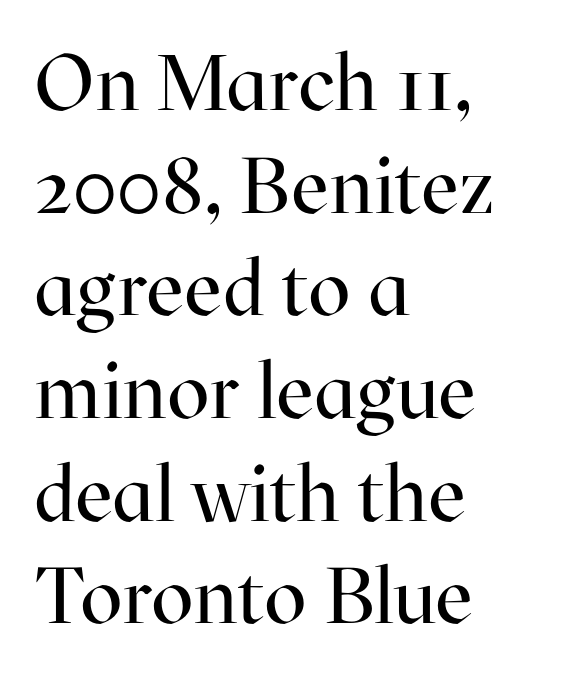
The image shows 79 px regular-weight serif type, upright; set left-aligned, normal line spacing (1.3x), normal letter spacing, not underlined; high stroke contrast and a medium x-height.
